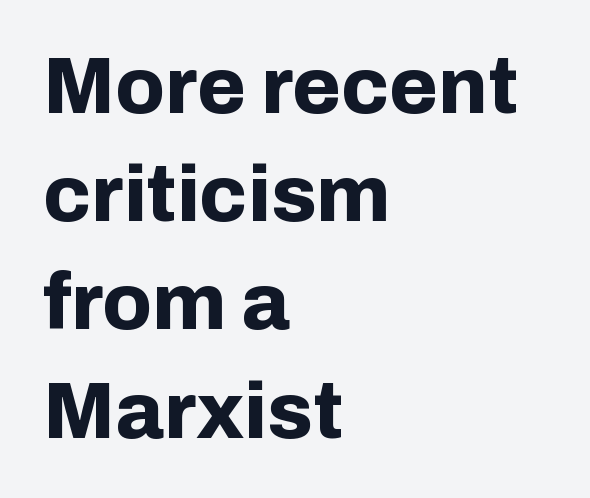
The image shows 79 px bold sans-serif type, upright; set left-aligned, normal line spacing (1.37x), normal letter spacing, not underlined; low stroke contrast and a medium x-height.
